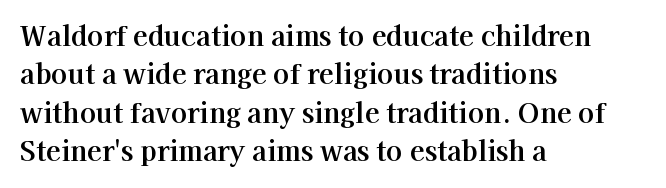
{"italic": "no", "underline": "no", "align": "left", "line_spacing": "normal", "line_spacing_ratio": 1.42, "letter_spacing": "normal", "letter_spacing_em": 0.0, "glyph_px": 27}
